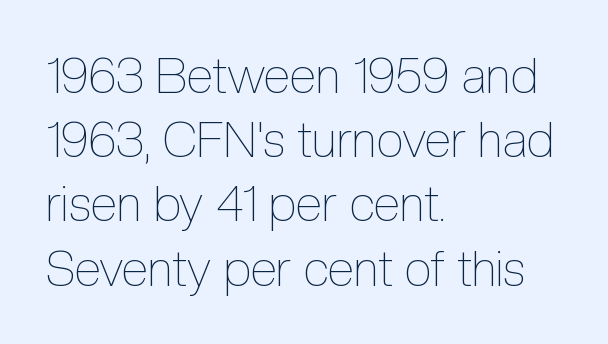
The image shows 49 px thin, condensed type, upright; set left-aligned, normal line spacing (1.31x), normal letter spacing, not underlined; a medium x-height.
